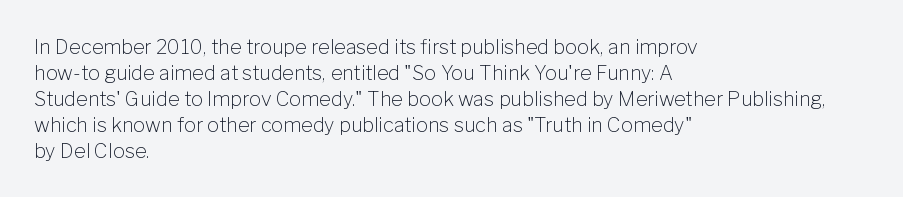
{"italic": "no", "bold": "no", "underline": "no", "align": "left", "line_spacing": "normal", "line_spacing_ratio": 1.3, "letter_spacing": "normal", "letter_spacing_em": 0.0, "glyph_px": 20}
